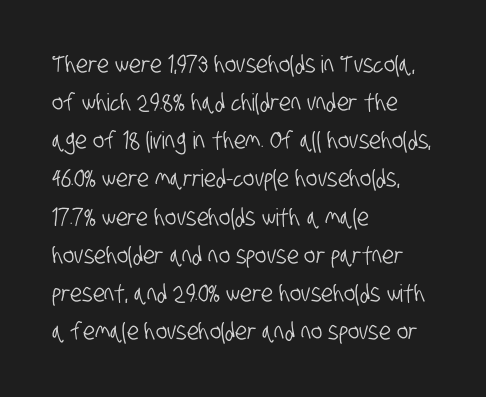
The image shows 24 px text type; set left-aligned, normal line spacing (1.59x), normal letter spacing, not underlined.
